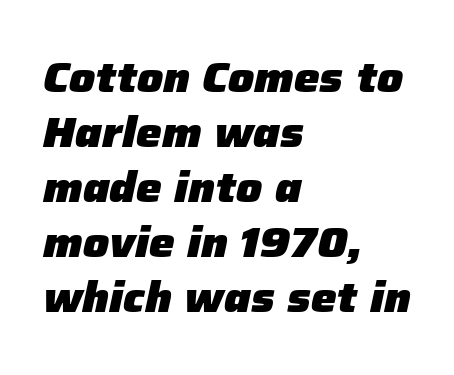
Q: Is the text bold? A: Yes.
Q: Is the text italic (slanted)? A: Yes, it leans right by about 12 degrees.
Q: Is the text underlined? A: No.
Q: How is the paragraph aligned? A: Left-aligned.
Q: Is the spacing between letters normal or unusually wide? A: Normal.
Q: Is the spacing between lines tight, normal or loose? A: Normal.
Q: Width (condensed, normal, or wide)? A: Normal.
Q: Stroke contrast? A: Low.
Q: x-height? A: Medium.
Q: Monospaced? A: No.
